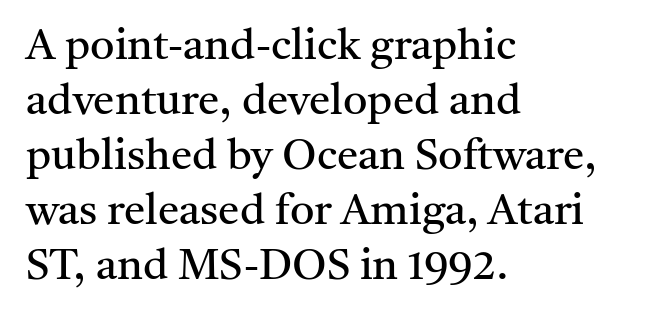
The image shows 43 px regular-weight serif type, upright; set left-aligned, normal line spacing (1.28x), normal letter spacing, not underlined; medium stroke contrast and a medium x-height.
